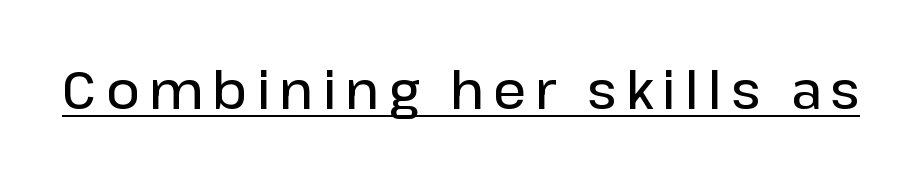
{"serif": "no", "italic": "no", "bold": "semi", "weight": "semibold", "width": "normal", "stroke_contrast": "low", "x_height": "medium", "monospaced": "no", "underline": "yes", "glyph_px": 52}
